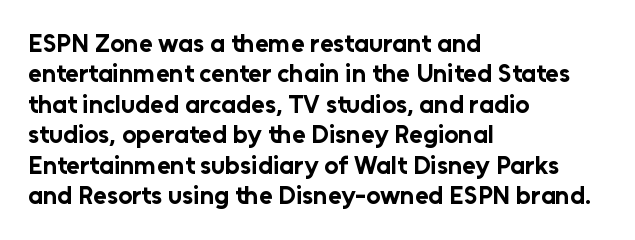
Each line starts at the same left margin while the right side varies. Words appear dense and cohesive because spacing is normal. What weight is shown? A full bold with thick strokes. Nope, not italic — everything's standing straight.
